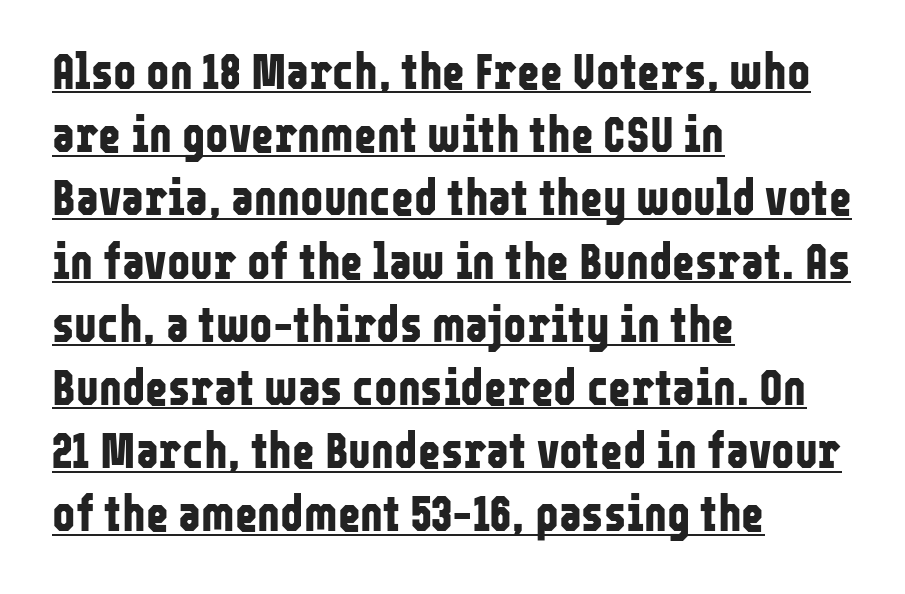
{"serif": "no", "italic": "no", "bold": "yes", "weight": "bold", "width": "condensed", "stroke_contrast": "low", "x_height": "medium", "monospaced": "no", "underline": "yes", "align": "left", "line_spacing": "normal", "line_spacing_ratio": 1.29, "letter_spacing": "normal", "letter_spacing_em": 0.0, "glyph_px": 49}
